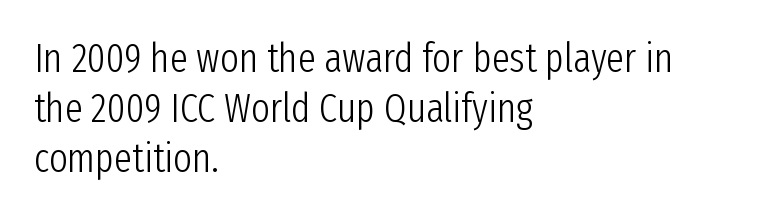
The passage shown is not underscored anywhere. Is there any slant? The stems are plumb. No feet cap the strokes, marking this as sans-serif type. Ink coverage per letter is moderate at most. Is the letter spacing exaggerated? No — it looks like the ordinary default. The lines sit at an ordinary, default distance from one another.
